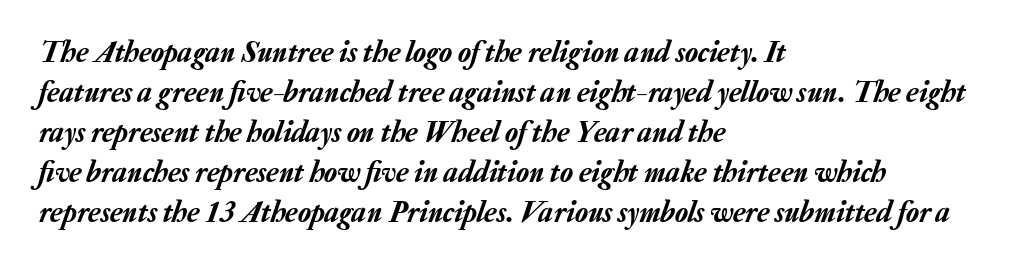
The image shows 30 px text type, italic (leaning right); set left-aligned, normal line spacing (1.33x), normal letter spacing, not underlined; low stroke contrast and a medium x-height.
